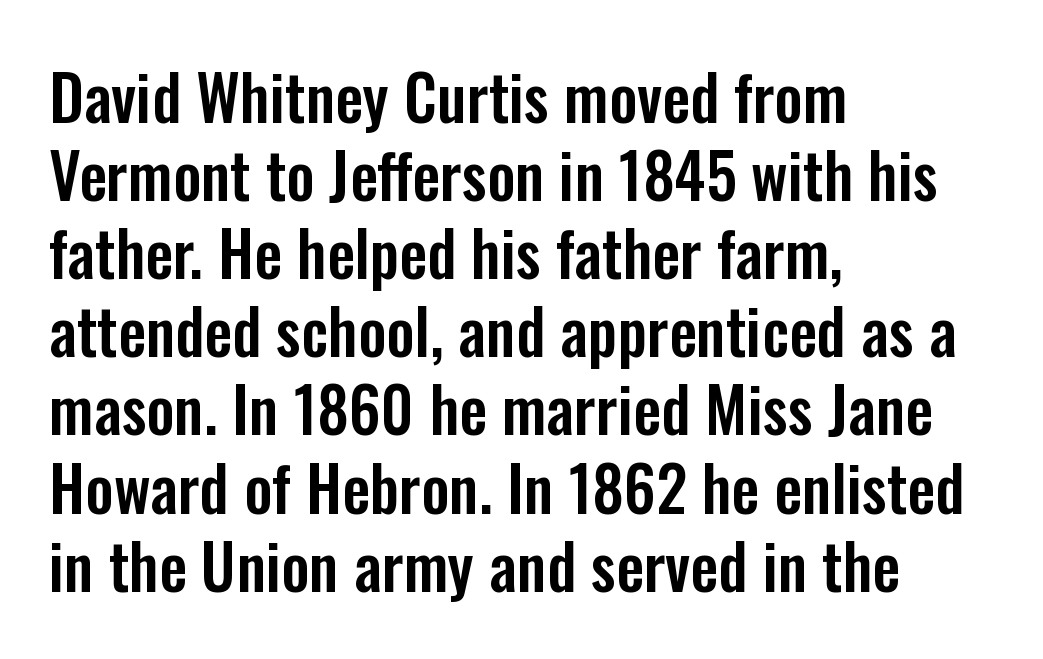
Note the varied advance widths — an 'i' is clearly narrower than an 'm'. The face used here is rendered with its standard letterfit. Vertical strokes here are truly vertical. Is this a sans? Yes — the strokes have no serifs. The space between consecutive lines is moderate.
